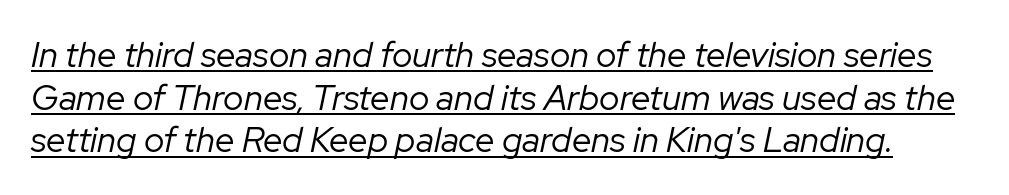
Posture: slanted. This sample has the flowing, uneven cadence of proportional lettering. This sample carries an underscore along the baseline area. The gaps between neighbouring characters are ordinary and unremarkable.
